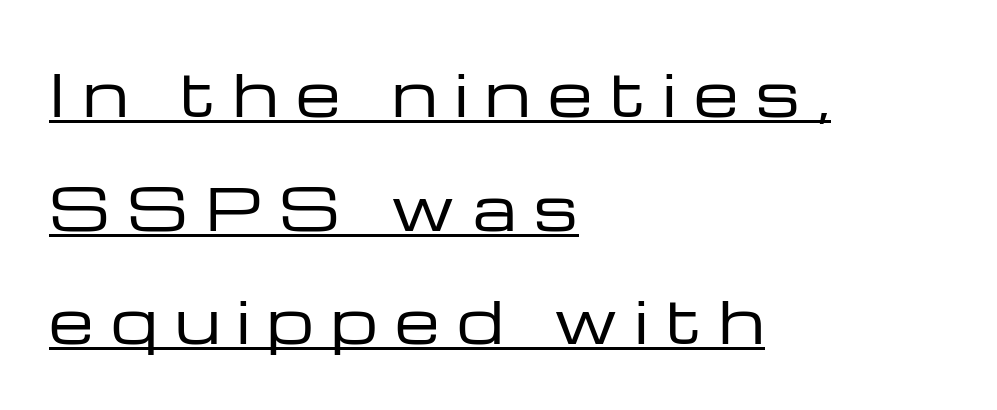
The image shows 58 px regular-weight, wide sans-serif type, upright; set left-aligned, loose line spacing (1.96x), unusually wide letter spacing (+0.3 em), underlined; low stroke contrast and a medium x-height.
